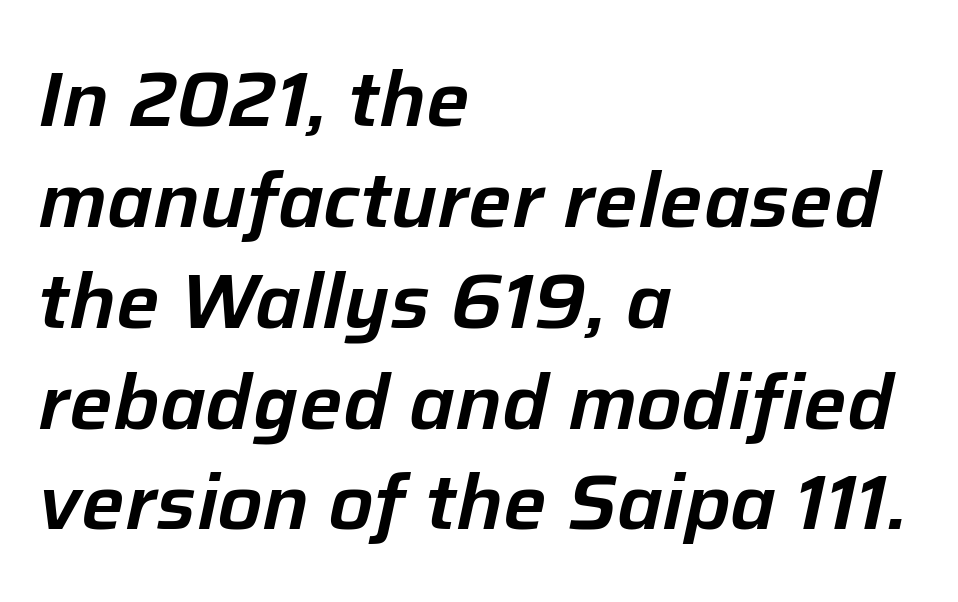
The image shows 77 px text type, italic (leaning right); set left-aligned, normal line spacing (1.31x), normal letter spacing, not underlined; low stroke contrast and a medium x-height.
